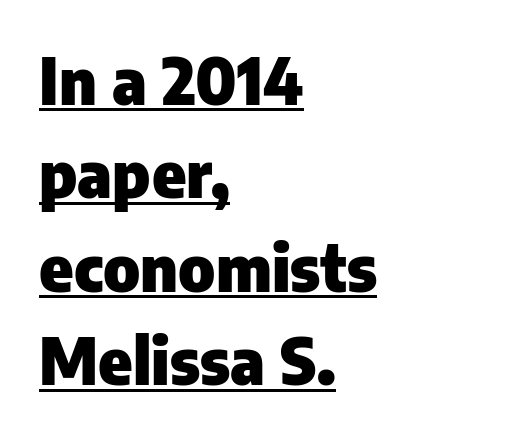
{"serif": "no", "italic": "no", "bold": "yes", "weight": "heavy", "width": "normal", "stroke_contrast": "low", "x_height": "medium", "monospaced": "no", "underline": "yes", "align": "left", "line_spacing": "normal", "line_spacing_ratio": 1.46, "letter_spacing": "normal", "letter_spacing_em": 0.0, "glyph_px": 64}
